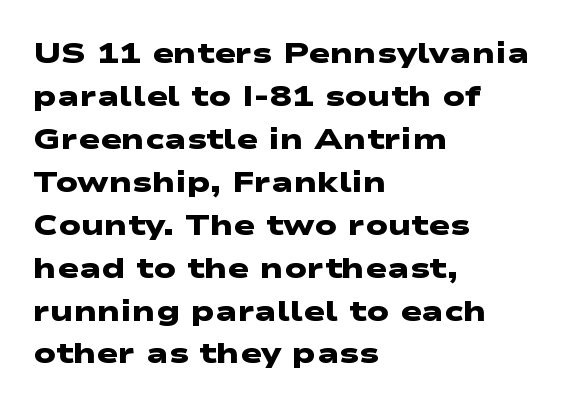
Q: Is the text bold? A: Yes.
Q: Is the typeface a serif or a sans-serif typeface? A: Sans-serif.
Q: Is the text underlined? A: No.
Q: How is the paragraph aligned? A: Left-aligned.
Q: Is the spacing between letters normal or unusually wide? A: Normal.
Q: Is the spacing between lines tight, normal or loose? A: Normal.
Q: Width (condensed, normal, or wide)? A: Wide.
Q: Stroke contrast? A: Low.
Q: x-height? A: Medium.
Q: Monospaced? A: No.
